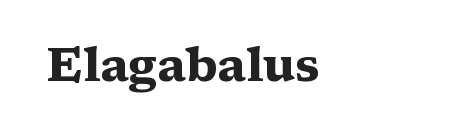
{"serif": "yes", "italic": "no", "bold": "yes", "weight": "heavy", "width": "wide", "stroke_contrast": "medium", "x_height": "medium", "monospaced": "no", "underline": "no", "letter_spacing": "normal", "letter_spacing_em": 0.0, "glyph_px": 47}
